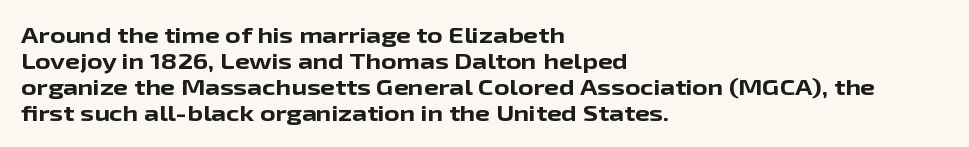
The strokes are fattened all the way to bold. Visually the block forms a straight wall on the left and a jagged coastline on the right. A typesetter would mark this as roman, not italic. The words here are not underlined.
